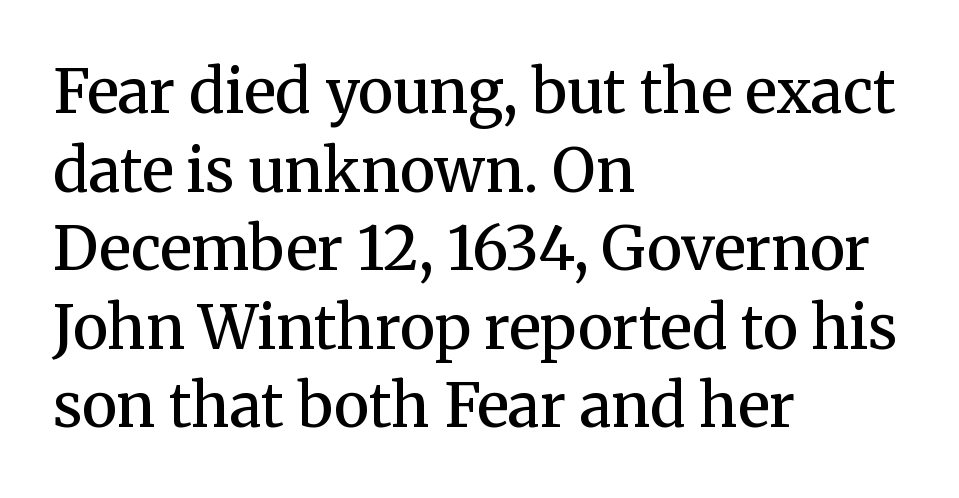
The image shows 60 px semibold serif type, upright; set left-aligned, normal line spacing (1.31x), normal letter spacing, not underlined; medium stroke contrast and a medium x-height.
